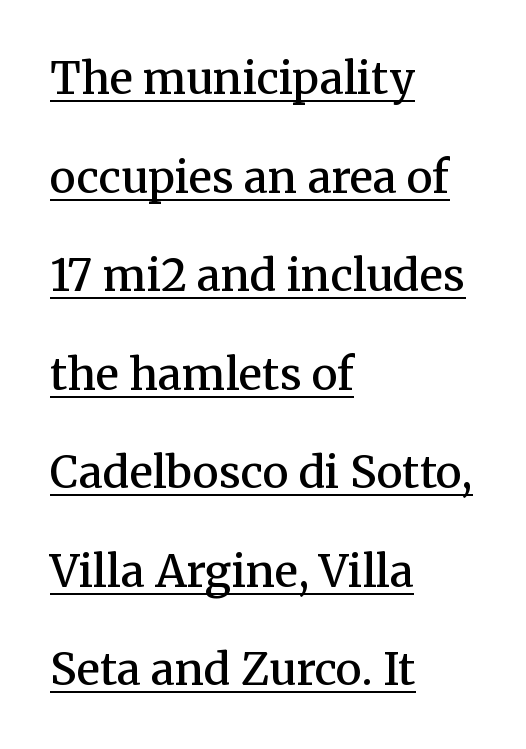
You can tell it's not italic because the verticals are truly vertical. Does the type have serifs? Yes, each stem ends in a small foot. This rendering leaves character spacing at its baseline value. Note the varied advance widths — an 'i' is clearly narrower than an 'm'. Layout note: lines flush left.
